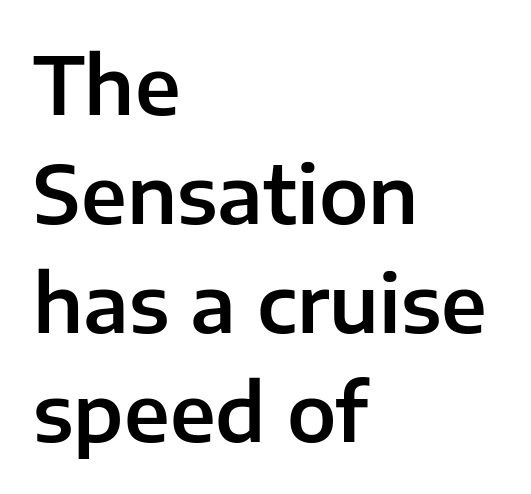
The image shows 79 px sans-serif type, upright; set left-aligned, normal line spacing (1.38x), normal letter spacing, not underlined; low stroke contrast and a medium x-height.
